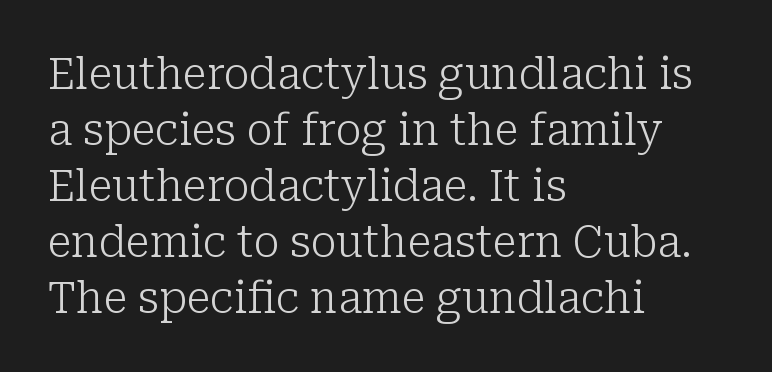
Q: Is the text bold? A: No.
Q: Is the text italic (slanted)? A: No, it is upright.
Q: Is the typeface a serif or a sans-serif typeface? A: Serif.
Q: Is the text underlined? A: No.
Q: How is the paragraph aligned? A: Left-aligned.
Q: Is the spacing between letters normal or unusually wide? A: Normal.
Q: Is the spacing between lines tight, normal or loose? A: Normal.
Q: Width (condensed, normal, or wide)? A: Normal.
Q: Stroke contrast? A: Low.
Q: x-height? A: Medium.
Q: Monospaced? A: No.
